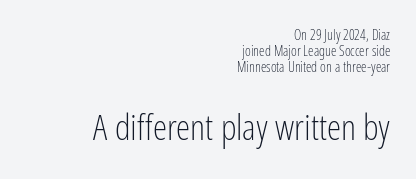
Q: Is the text bold? A: No.
Q: Is the text italic (slanted)? A: No, it is upright.
Q: Is the typeface a serif or a sans-serif typeface? A: Sans-serif.
Q: Is the text underlined? A: No.
Q: How is the paragraph aligned? A: Right-aligned.
Q: Is the spacing between letters normal or unusually wide? A: Normal.
Q: Is the spacing between lines tight, normal or loose? A: Tight.
Q: Which block of text is set in a larger size, the first (top) or the second (bottom)? A: The second (bottom) one.
Q: Width (condensed, normal, or wide)? A: Condensed.
Q: Stroke contrast? A: Low.
Q: x-height? A: Medium.
Q: Monospaced? A: No.
